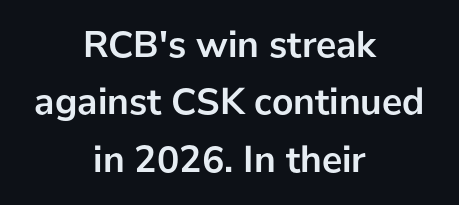
{"serif": "no", "italic": "no", "bold": "yes", "weight": "semibold", "width": "normal", "stroke_contrast": "low", "x_height": "medium", "monospaced": "no", "underline": "no", "align": "center", "line_spacing": "normal", "line_spacing_ratio": 1.51, "letter_spacing": "normal", "letter_spacing_em": 0.0, "glyph_px": 38}
